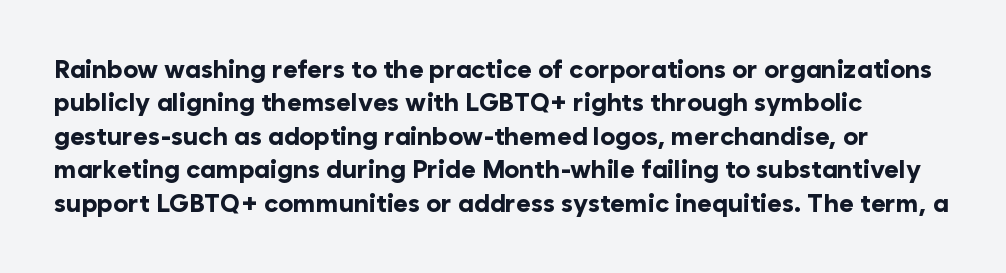
These lines carry a lot of weight — the face is fully bold. Lines of text with bare space underneath. Does the lettering tilt? It doesn't — this is upright. The rendering uses a moderate line-height, typical for paragraphs. Characters follow at the spacing the type designer built in.
